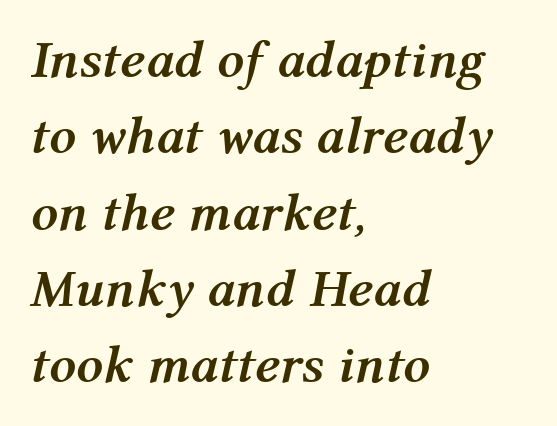
Q: Is the text bold? A: Yes.
Q: Is the text italic (slanted)? A: Yes, it leans right by about 12 degrees.
Q: Is the text underlined? A: No.
Q: How is the paragraph aligned? A: Left-aligned.
Q: Is the spacing between letters normal or unusually wide? A: Normal.
Q: Is the spacing between lines tight, normal or loose? A: Normal.
Q: Width (condensed, normal, or wide)? A: Normal.
Q: Stroke contrast? A: Medium.
Q: x-height? A: Medium.
Q: Monospaced? A: No.
